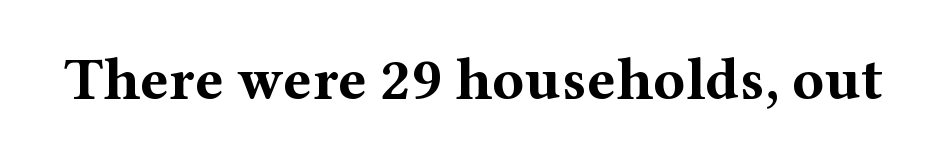
Q: Is the text bold? A: Yes.
Q: Is the text italic (slanted)? A: No, it is upright.
Q: Is the typeface a serif or a sans-serif typeface? A: Serif.
Q: Is the text underlined? A: No.
Q: Is the spacing between letters normal or unusually wide? A: Normal.
Q: Width (condensed, normal, or wide)? A: Wide.
Q: Stroke contrast? A: Medium.
Q: x-height? A: Medium.
Q: Monospaced? A: No.
